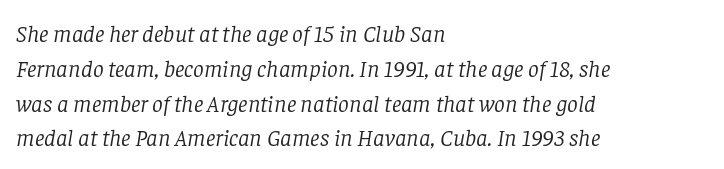
Q: Is the text bold? A: No.
Q: Is the text italic (slanted)? A: Yes, it leans right by about 8 degrees.
Q: Is the text underlined? A: No.
Q: How is the paragraph aligned? A: Left-aligned.
Q: Is the spacing between letters normal or unusually wide? A: Normal.
Q: Is the spacing between lines tight, normal or loose? A: Normal.
